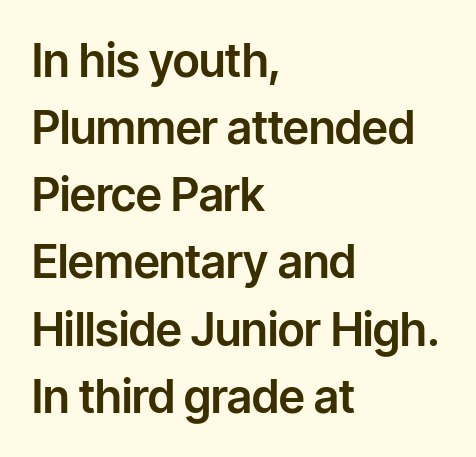
The image shows 46 px sans-serif type, upright; set left-aligned, normal line spacing (1.46x), normal letter spacing, not underlined; low stroke contrast and a medium x-height.
